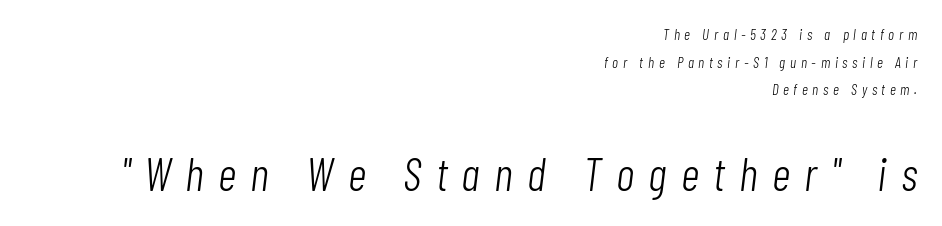
Q: Is the text bold? A: No.
Q: Is the text italic (slanted)? A: Yes, it leans right by about 7 degrees.
Q: Is the text underlined? A: No.
Q: How is the paragraph aligned? A: Right-aligned.
Q: Is the spacing between letters normal or unusually wide? A: Unusually wide.
Q: Which block of text is set in a larger size, the first (top) or the second (bottom)? A: The second (bottom) one.
Q: Width (condensed, normal, or wide)? A: Condensed.
Q: Stroke contrast? A: Low.
Q: x-height? A: Medium.
Q: Monospaced? A: No.
